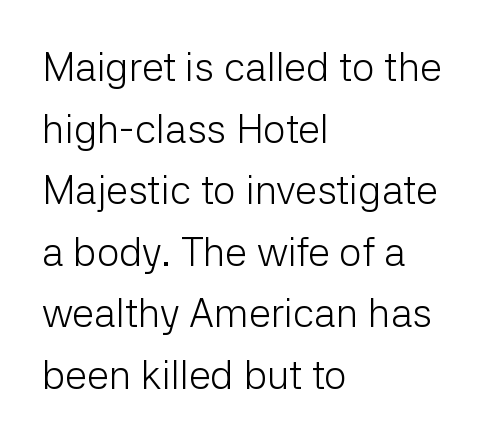
{"serif": "no", "italic": "no", "bold": "no", "weight": "light", "width": "normal", "stroke_contrast": "low", "x_height": "medium", "monospaced": "no", "underline": "no", "align": "left", "line_spacing": "normal", "line_spacing_ratio": 1.54, "letter_spacing": "normal", "letter_spacing_em": 0.0, "glyph_px": 40}
